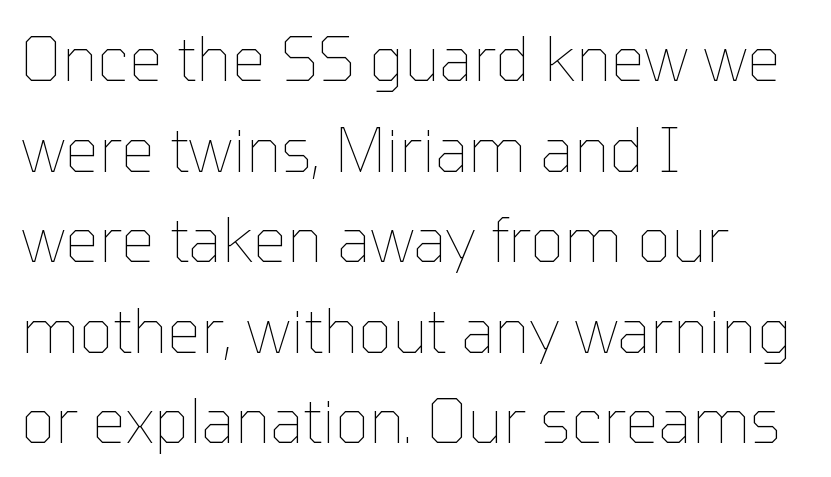
Spacing verdict: proportional, widths tailored to each character. One-word summary of the alignment: left. The letters sit at their default tracking, neither squeezed nor spread. Bold? No — there's no thickening of the strokes. No italicization has been applied; the sample stays upright.
